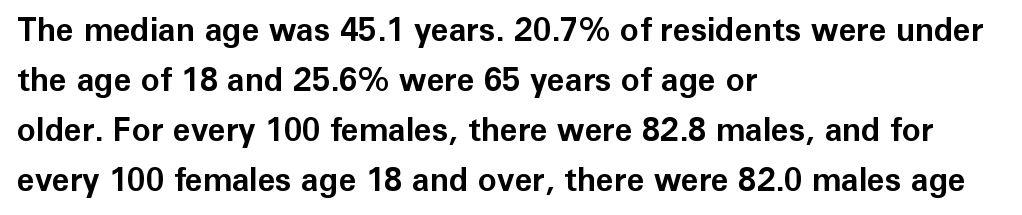
Is this a fixed-width face? No — the glyphs have proportional, varying widths. The line-height multiplier appears to be the usual default. The rendering shows plain stroke endings on the letterforms — a sans-serif design. Emphasis by weight is at full strength: bold.
